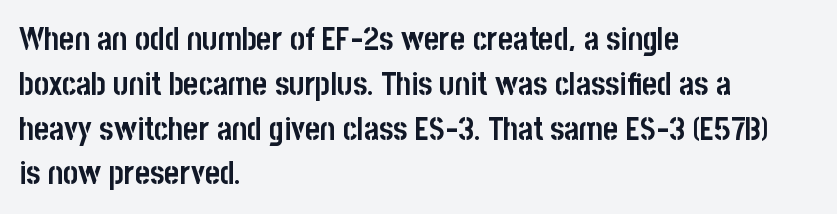
Look at the tracking — it's just the regular setting, nothing added. Reading down the column, the eye jumps a familiar distance to each next line. Reading down the block, your eye returns to a fixed left position each line. Check the space under the baseline: it is left empty.
